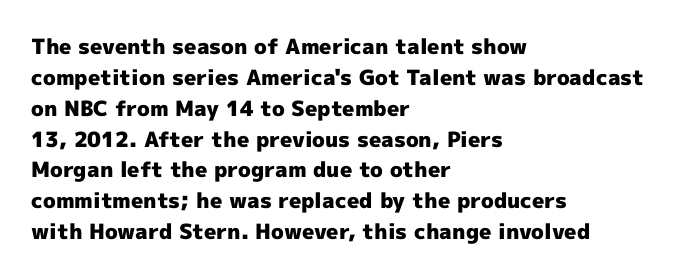
The image shows 21 px bold type, upright; set left-aligned, normal line spacing (1.47x), normal letter spacing, not underlined.
